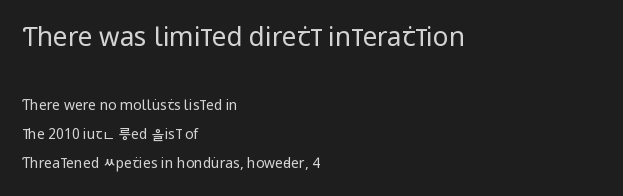
The rendering uses a large line-height, opening up the rows. The space directly below the letters is spotless. In CSS terms this would be text-align: left. Which of the two is more prominent by size? The first, at the top. Every stem runs plumb, perpendicular to the baseline.
